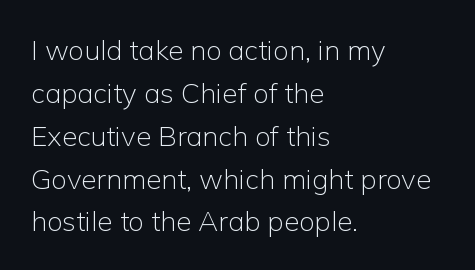
All the whitespace from short lines collects on the right. Here the designer chose a conventional face with non-uniform glyph widths. To sum up the face: it is a sans, with no serifs. The zone under the glyphs is completely vacant.
